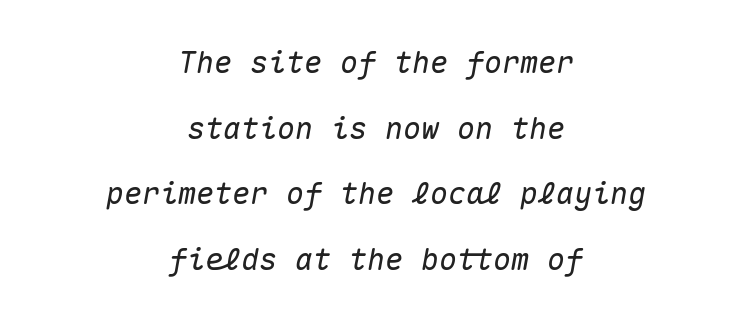
No extra tracking has been applied to these lines. This sample trades compactness for vertical openness between lines. Short and long lines alike share a common midpoint. Characters are canted at an angle relative to the baseline's perpendicular. Spacing verdict: monospaced, one width for all characters.
